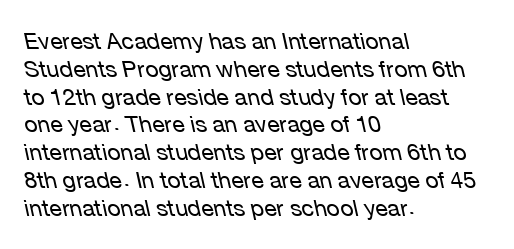
Q: Is the text bold? A: No.
Q: Is the text italic (slanted)? A: Yes, it leans left by about 12 degrees.
Q: Is the text underlined? A: No.
Q: How is the paragraph aligned? A: Left-aligned.
Q: Is the spacing between letters normal or unusually wide? A: Normal.
